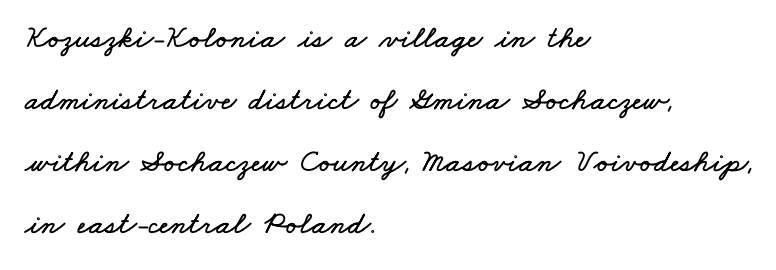
Q: Is the text underlined? A: No.
Q: How is the paragraph aligned? A: Left-aligned.
Q: Is the spacing between letters normal or unusually wide? A: Normal.
Q: Is the spacing between lines tight, normal or loose? A: Loose.
Q: Width (condensed, normal, or wide)? A: Wide.
Q: Stroke contrast? A: Low.
Q: x-height? A: Small.
Q: Monospaced? A: No.
